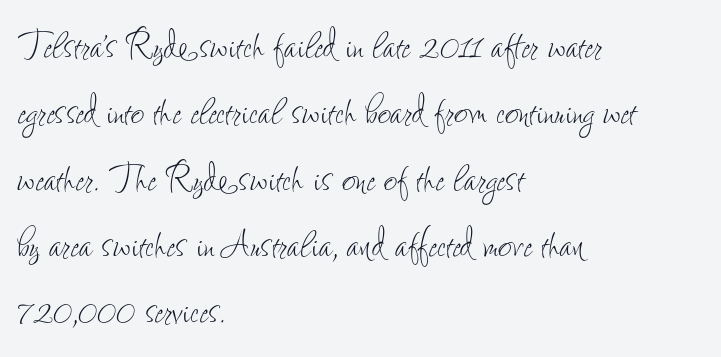
The area under the type is left untouched. The weight tops out at a normal text grade. A typesetter would call this zero additional tracking. The lines sit at an ordinary, default distance from one another.
